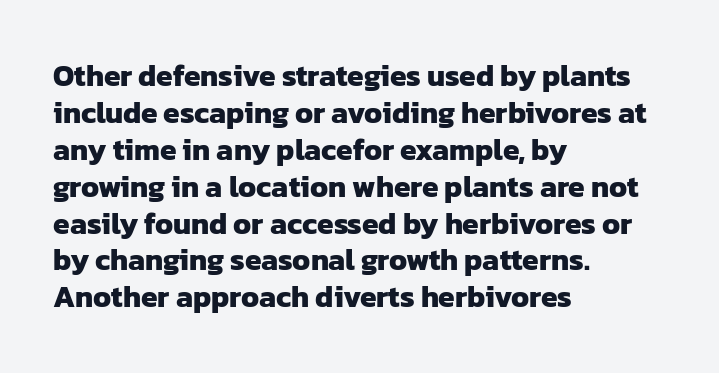
{"serif": "no", "bold": "yes", "weight": "heavy", "width": "normal", "stroke_contrast": "low", "x_height": "medium", "monospaced": "no", "underline": "no", "align": "left", "line_spacing_ratio": 1.23, "letter_spacing": "normal", "letter_spacing_em": 0.0, "glyph_px": 30}
